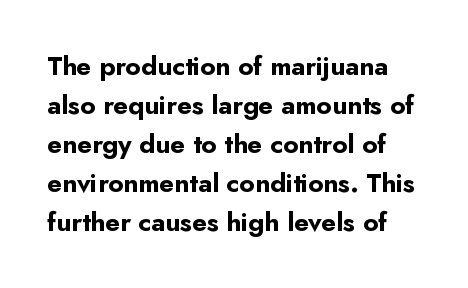
The image shows 26 px bold type, upright; set normal line spacing (1.5x), normal letter spacing, not underlined.
